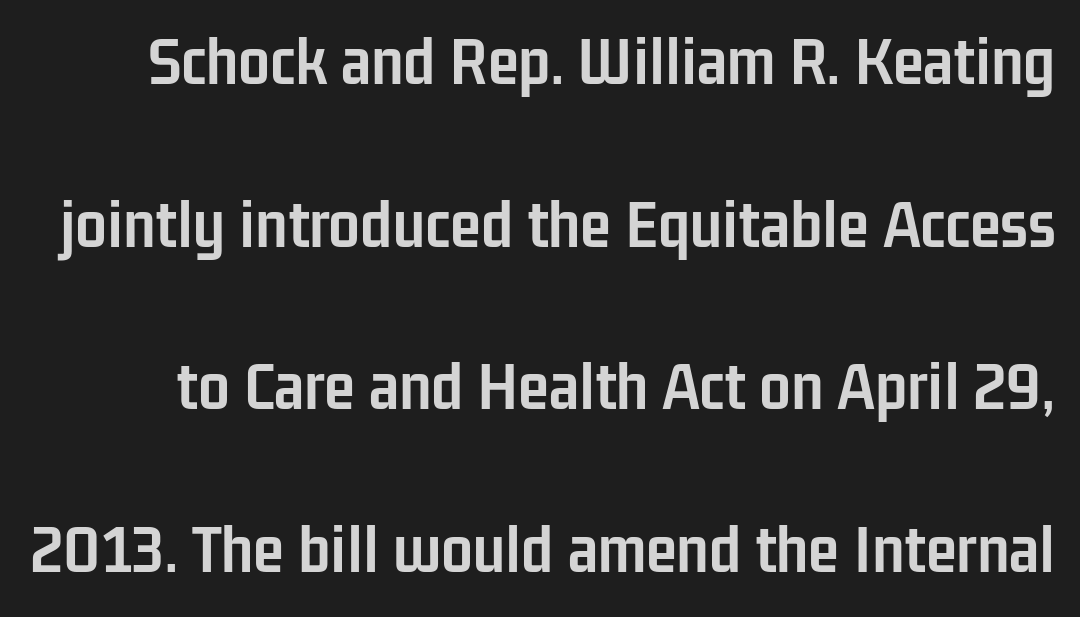
The image shows 71 px semibold, condensed sans-serif type, upright; set loose line spacing (2.29x), normal letter spacing, not underlined; low stroke contrast and a medium x-height.
